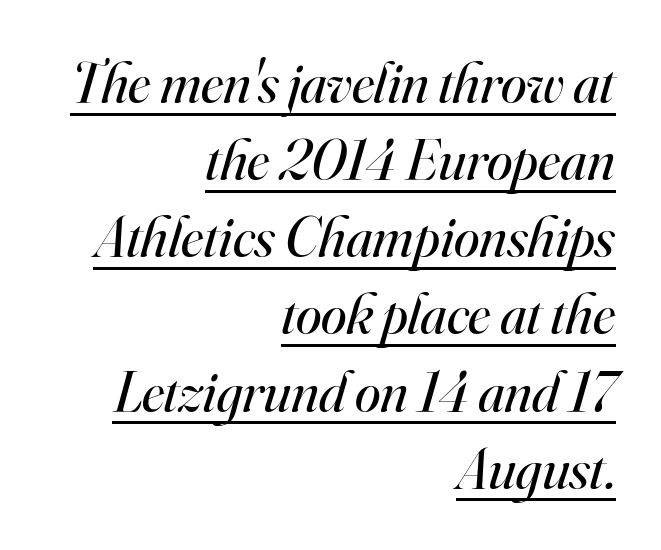
{"serif": "yes", "italic": "yes", "lean": "right", "slant_degrees": 16, "bold": "no", "weight": "regular", "width": "normal", "stroke_contrast": "high", "x_height": "small", "monospaced": "no", "underline": "yes", "align": "right", "line_spacing": "normal", "line_spacing_ratio": 1.33, "letter_spacing": "normal", "letter_spacing_em": 0.0, "glyph_px": 58}
